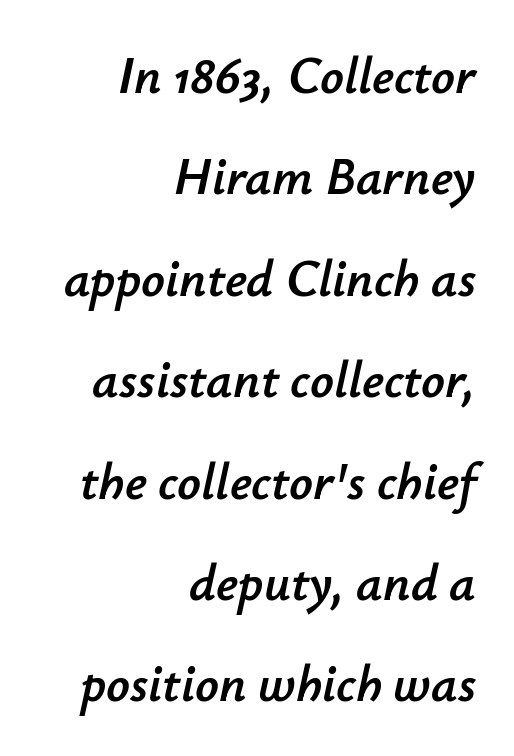
Q: Is the text italic (slanted)? A: Yes, it leans right by about 12 degrees.
Q: Is the text underlined? A: No.
Q: How is the paragraph aligned? A: Right-aligned.
Q: Is the spacing between letters normal or unusually wide? A: Normal.
Q: Is the spacing between lines tight, normal or loose? A: Loose.
Q: Width (condensed, normal, or wide)? A: Normal.
Q: Stroke contrast? A: Low.
Q: x-height? A: Small.
Q: Monospaced? A: No.
